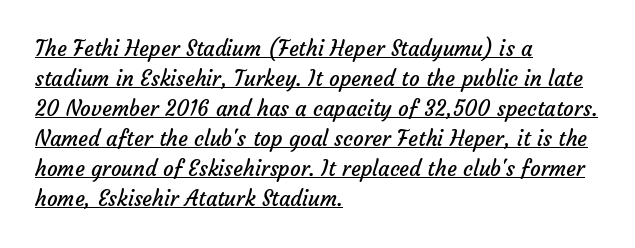
The image shows 21 px text type; set left-aligned, normal line spacing (1.43x), normal letter spacing, underlined.
